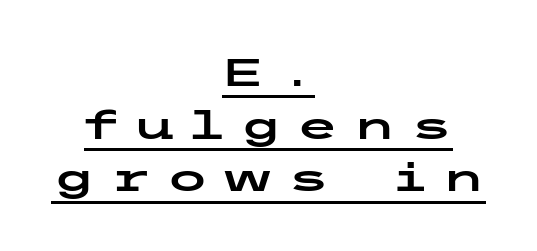
The image shows 39 px wide sans-serif type, upright; set centered, normal line spacing (1.35x), unusually wide letter spacing (+0.36 em), underlined; low stroke contrast and a medium x-height.
